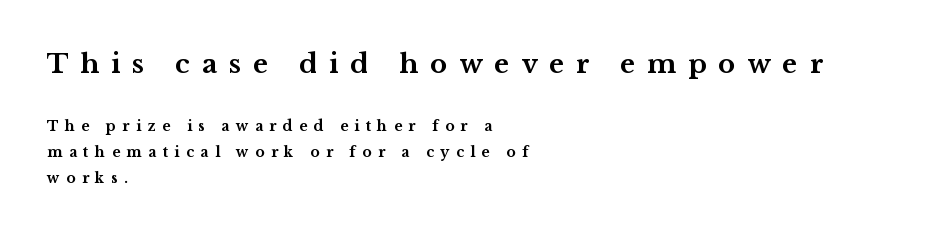
Typeset ragged right — the left edge is the straight one. The tracking jumps out immediately: characters are airy and widely separated. These lines carry a lot of weight — the face is fully bold. Caption: upper text group enlarged, lower text group reduced. Posture: upright roman.
